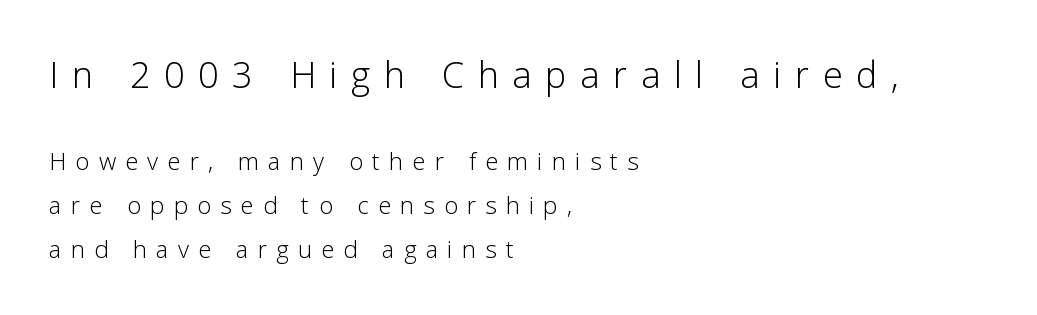
If you drew a ruler down the left edge, every line would touch it. Someone cranked the tracking dial way up on this one. The font family rendered here belongs to the sans-serif group. Rule under the text: the space is simply empty.
